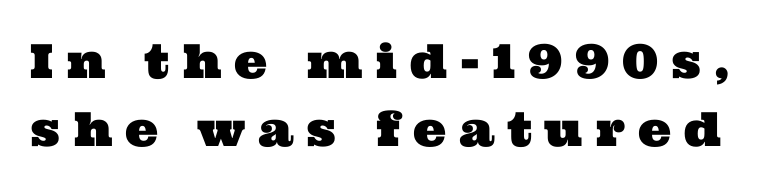
You could not count columns in this text — the font is proportionally spaced. Tracking value appears strongly positive — letters spread wide. The area under the type is left untouched. Stroke terminals: seriffed. Successive baselines arrive at the customary interval.
